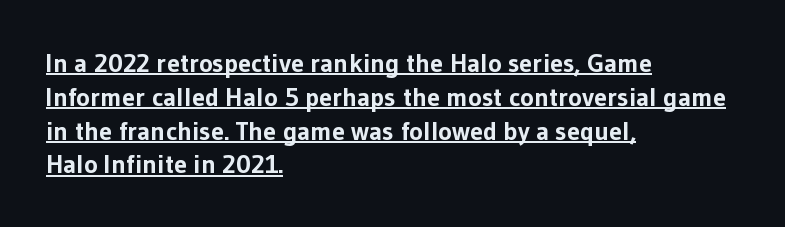
Q: Is the text bold? A: Yes.
Q: Is the text italic (slanted)? A: No, it is upright.
Q: Is the text underlined? A: Yes.
Q: How is the paragraph aligned? A: Left-aligned.
Q: Is the spacing between letters normal or unusually wide? A: Normal.
Q: Is the spacing between lines tight, normal or loose? A: Normal.
